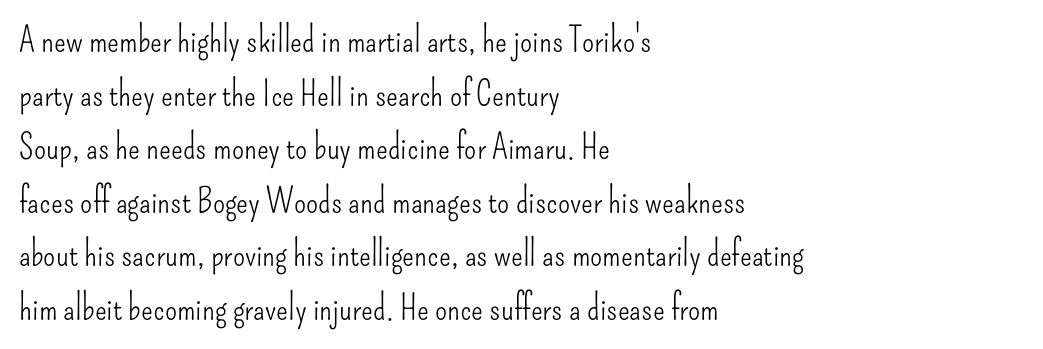
The image shows 35 px light, condensed sans-serif type, upright; set left-aligned, normal line spacing (1.53x), normal letter spacing, not underlined; low stroke contrast and a small x-height.
